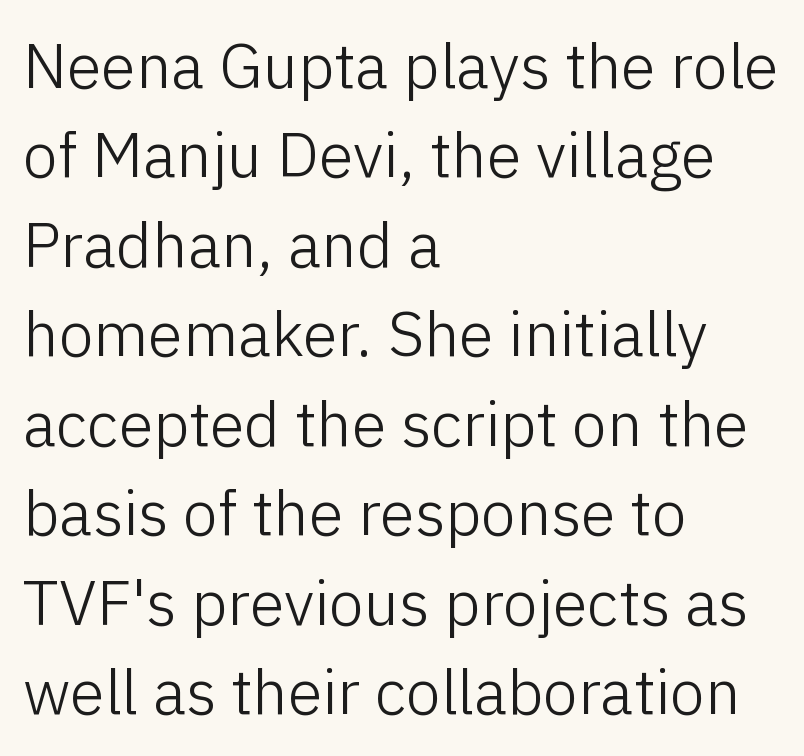
{"serif": "no", "italic": "no", "bold": "no", "weight": "light", "width": "normal", "stroke_contrast": "low", "x_height": "medium", "monospaced": "no", "underline": "no", "align": "left", "line_spacing": "normal", "line_spacing_ratio": 1.42, "letter_spacing": "normal", "letter_spacing_em": 0.0, "glyph_px": 63}
